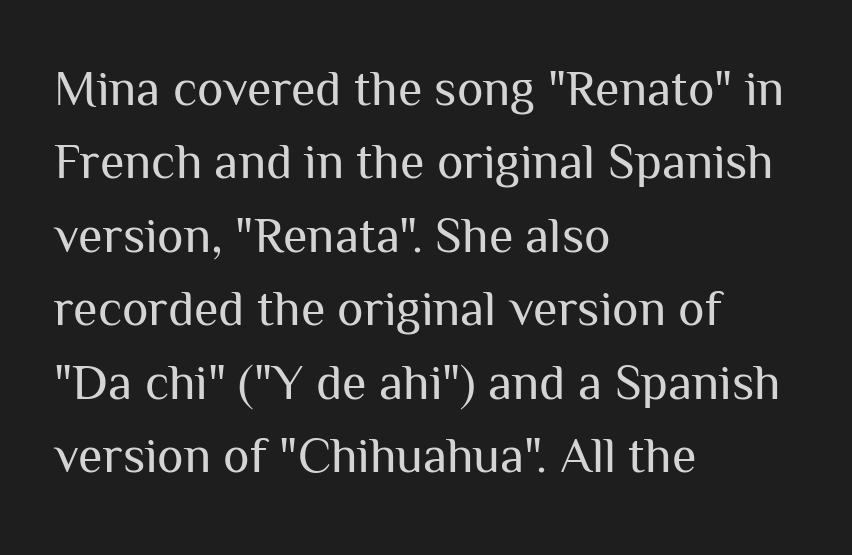
Q: Is the text bold? A: No.
Q: Is the text italic (slanted)? A: No, it is upright.
Q: Is the typeface a serif or a sans-serif typeface? A: Sans-serif.
Q: Is the text underlined? A: No.
Q: How is the paragraph aligned? A: Left-aligned.
Q: Is the spacing between letters normal or unusually wide? A: Normal.
Q: Is the spacing between lines tight, normal or loose? A: Normal.
Q: Width (condensed, normal, or wide)? A: Normal.
Q: Stroke contrast? A: Medium.
Q: x-height? A: Medium.
Q: Monospaced? A: No.
